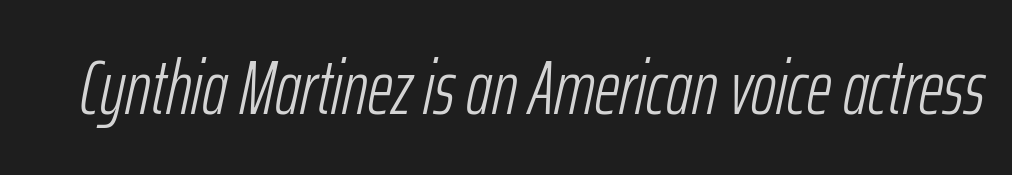
The letters are slanted; this is an italic face. Stroke thickness stays within the range of a standard reading face or lighter. The face used here is proportionally spaced, like ordinary book or web type. The tracking reads as untouched default to a designer's eye.
